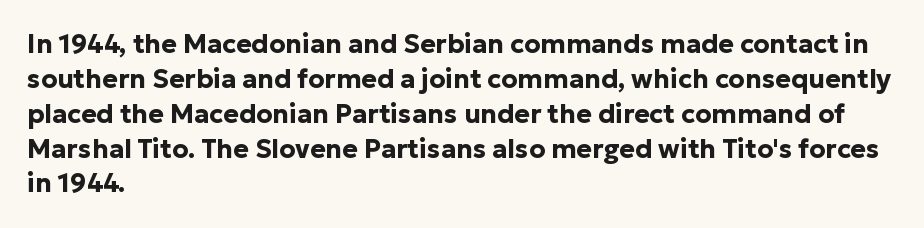
The baseline area is clear. The lines in this sample share a left origin and differ only in where they stop. The type is set solid horizontally, with unmodified tracking. Compared with typical paragraphs, the rows here are spaced about the same. Thick stems and heavy bowls — unmistakably bold. Ascenders rise straight up at ninety degrees.
